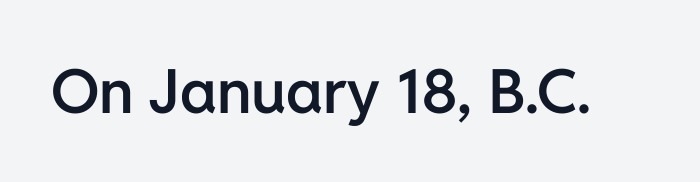
The image shows 61 px semibold sans-serif type, upright; set normal letter spacing, not underlined; low stroke contrast and a medium x-height.
